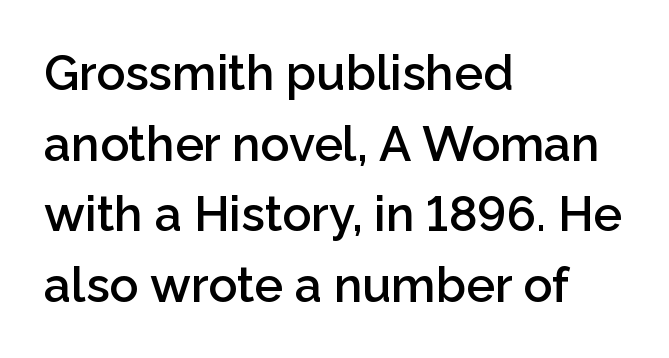
Grotesque or geometric, the face here clearly has no serifs. Students, this is semibold: more ink than regular, less than bold. Characters remain perfectly vertical along every line. Tracking value appears to be zero — textbook default spacing.
